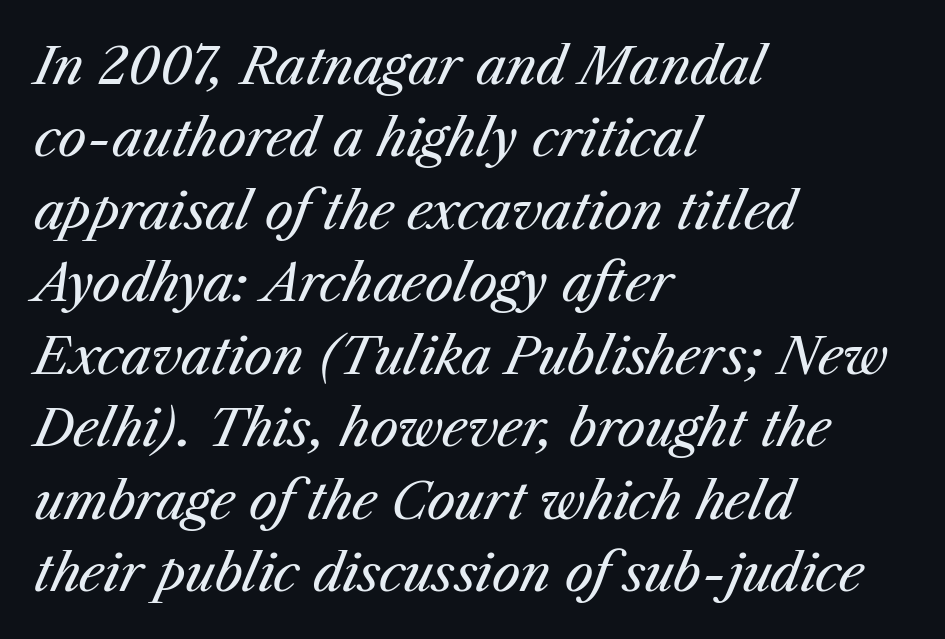
The image shows 51 px regular-weight type, italic (leaning right); set left-aligned, normal line spacing (1.42x), normal letter spacing, not underlined; medium stroke contrast and a medium x-height.
